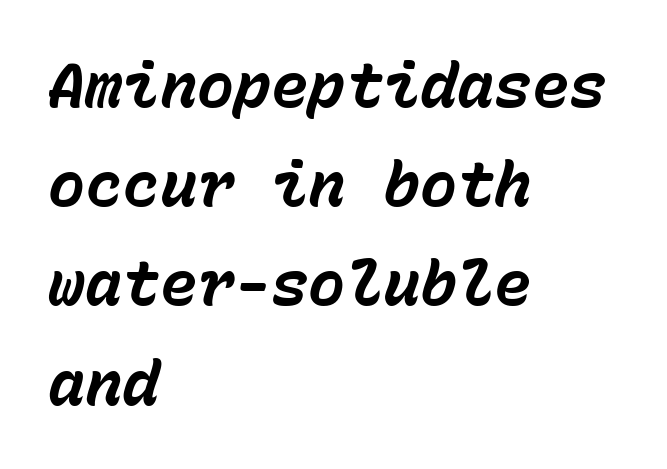
Q: Is the text bold? A: Yes.
Q: Is the text italic (slanted)? A: Yes, it leans right by about 15 degrees.
Q: Is the text underlined? A: No.
Q: How is the paragraph aligned? A: Left-aligned.
Q: Is the spacing between letters normal or unusually wide? A: Normal.
Q: Is the spacing between lines tight, normal or loose? A: Normal.
Q: Width (condensed, normal, or wide)? A: Normal.
Q: Stroke contrast? A: Low.
Q: x-height? A: Medium.
Q: Monospaced? A: Yes.
